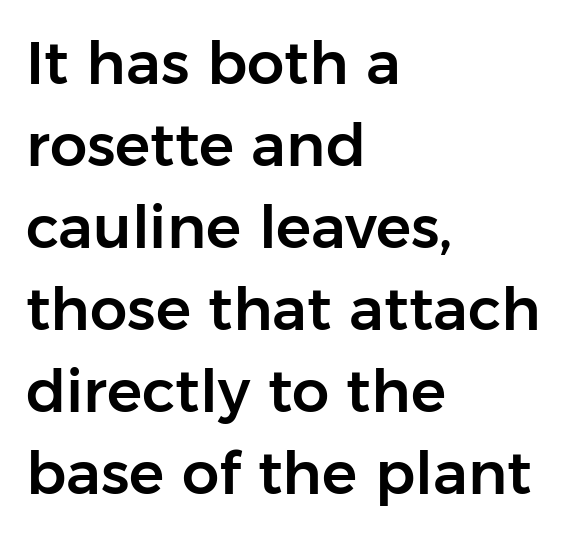
Q: Is the text italic (slanted)? A: No, it is upright.
Q: Is the typeface a serif or a sans-serif typeface? A: Sans-serif.
Q: Is the text underlined? A: No.
Q: How is the paragraph aligned? A: Left-aligned.
Q: Is the spacing between letters normal or unusually wide? A: Normal.
Q: Is the spacing between lines tight, normal or loose? A: Normal.
Q: Width (condensed, normal, or wide)? A: Normal.
Q: Stroke contrast? A: Low.
Q: x-height? A: Medium.
Q: Monospaced? A: No.
